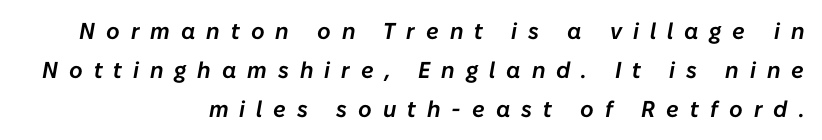
{"italic": "yes", "lean": "right", "slant_degrees": 10, "underline": "no", "align": "right", "line_spacing": "normal", "line_spacing_ratio": 1.69, "letter_spacing": "wide", "letter_spacing_em": 0.48, "glyph_px": 23}
